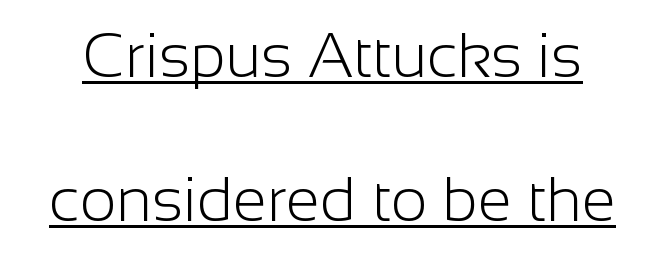
Q: Is the text bold? A: No.
Q: Is the text italic (slanted)? A: No, it is upright.
Q: Is the typeface a serif or a sans-serif typeface? A: Sans-serif.
Q: Is the text underlined? A: Yes.
Q: Is the spacing between letters normal or unusually wide? A: Normal.
Q: Is the spacing between lines tight, normal or loose? A: Loose.
Q: Width (condensed, normal, or wide)? A: Normal.
Q: Stroke contrast? A: Low.
Q: x-height? A: Medium.
Q: Monospaced? A: No.
